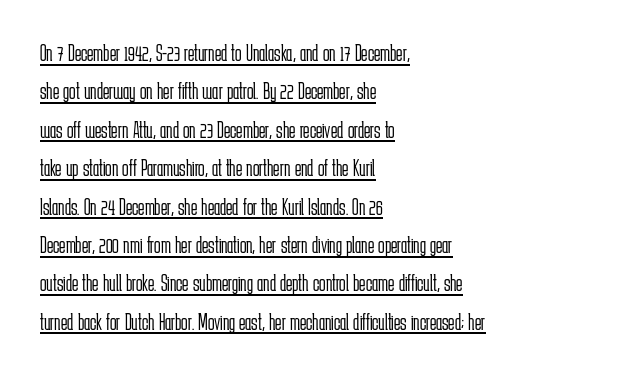
{"italic": "no", "bold": "no", "underline": "yes", "align": "left", "line_spacing": "normal", "line_spacing_ratio": 1.6, "letter_spacing": "normal", "letter_spacing_em": 0.0, "glyph_px": 24}
